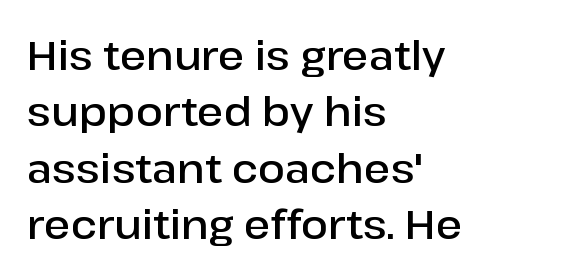
Q: Is the text bold? A: Semi-bold.
Q: Is the text italic (slanted)? A: No, it is upright.
Q: Is the typeface a serif or a sans-serif typeface? A: Sans-serif.
Q: Is the text underlined? A: No.
Q: How is the paragraph aligned? A: Left-aligned.
Q: Is the spacing between letters normal or unusually wide? A: Normal.
Q: Is the spacing between lines tight, normal or loose? A: Normal.
Q: Width (condensed, normal, or wide)? A: Normal.
Q: Stroke contrast? A: Low.
Q: x-height? A: Medium.
Q: Monospaced? A: No.
